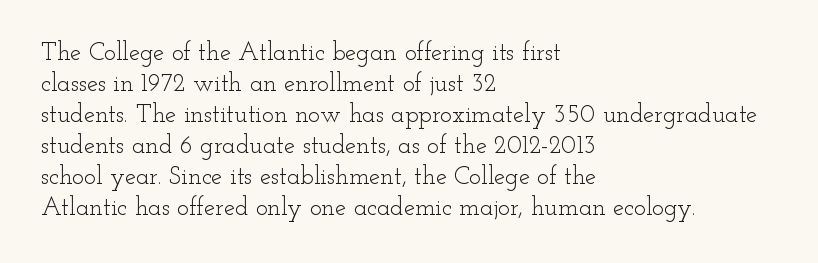
The image shows 25 px text type, upright; set left-aligned, line spacing 1.24x, normal letter spacing, not underlined.
